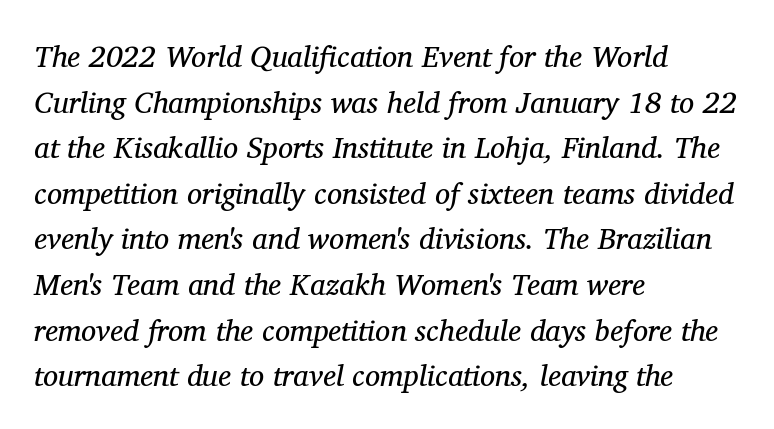
The image shows 30 px regular-weight serif type, italic (leaning right); set left-aligned, normal line spacing (1.52x), normal letter spacing, not underlined; medium stroke contrast and a medium x-height.
